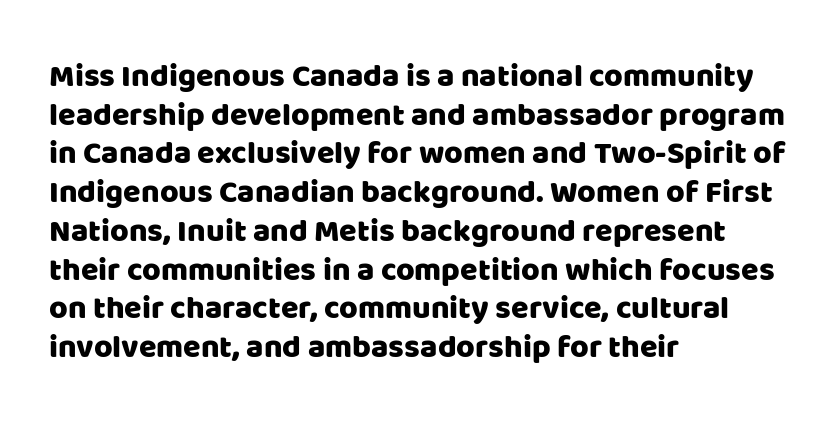
{"serif": "no", "italic": "no", "width": "normal", "stroke_contrast": "low", "x_height": "large", "monospaced": "no", "underline": "no", "align": "left", "line_spacing_ratio": 1.21, "letter_spacing": "normal", "letter_spacing_em": 0.0, "glyph_px": 32}
